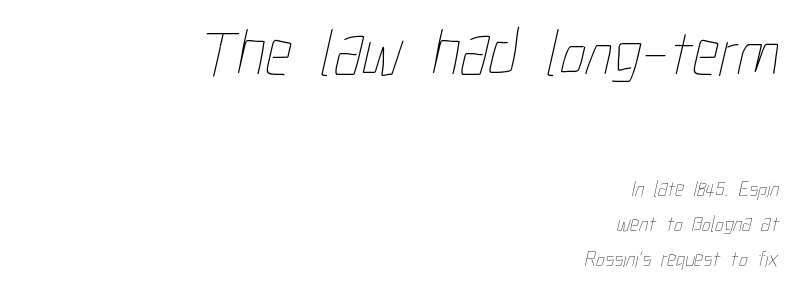
Q: Is the text bold? A: No.
Q: Is the text underlined? A: No.
Q: How is the paragraph aligned? A: Right-aligned.
Q: Is the spacing between letters normal or unusually wide? A: Normal.
Q: Is the spacing between lines tight, normal or loose? A: Normal.
Q: Which block of text is set in a larger size, the first (top) or the second (bottom)? A: The first (top) one.
Q: Width (condensed, normal, or wide)? A: Condensed.
Q: Stroke contrast? A: Low.
Q: x-height? A: Medium.
Q: Monospaced? A: No.
